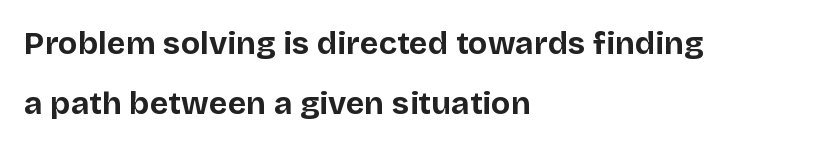
The image shows 32 px bold sans-serif type, upright; set left-aligned, line spacing 1.88x, normal letter spacing, not underlined; low stroke contrast and a large x-height.
